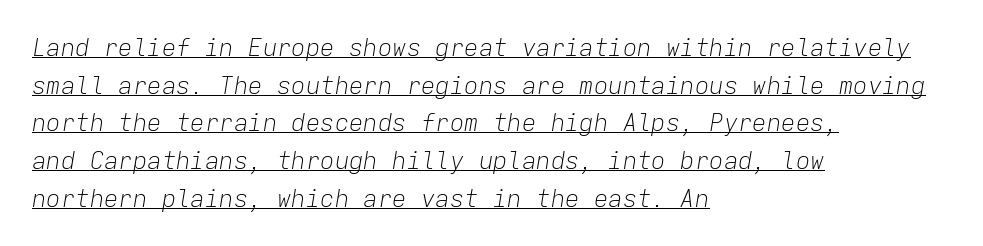
The lines in this sample share a left origin and differ only in where they stop. Emphasis-style slanted type is in use. The typesetting does not lean heavy: it is not bold. Is there much room between lines? A standard amount, neither cramped nor airy. Glyph-to-glyph distance matches everyday printed text. A baseline rule has been typeset under these characters.
